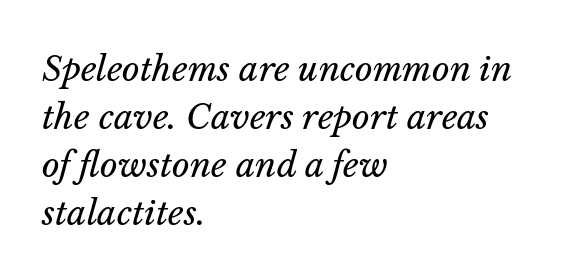
Q: Is the text bold? A: No.
Q: Is the text italic (slanted)? A: Yes, it leans right by about 14 degrees.
Q: Is the text underlined? A: No.
Q: How is the paragraph aligned? A: Left-aligned.
Q: Is the spacing between letters normal or unusually wide? A: Normal.
Q: Is the spacing between lines tight, normal or loose? A: Normal.
Q: Width (condensed, normal, or wide)? A: Normal.
Q: Stroke contrast? A: Low.
Q: x-height? A: Medium.
Q: Monospaced? A: No.
